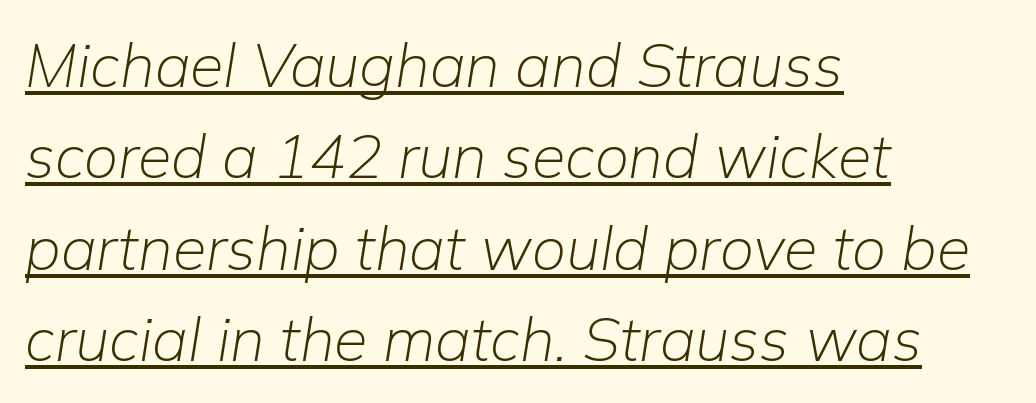
Is this a fixed-width face? No — the glyphs have proportional, varying widths. No chunkiness to these letters — they're not bold. Regular leading. A classic flush-left, rag-right setting is used for this passage. Default kerning and tracking; the words read as compact shapes. These lines were composed using italics.
